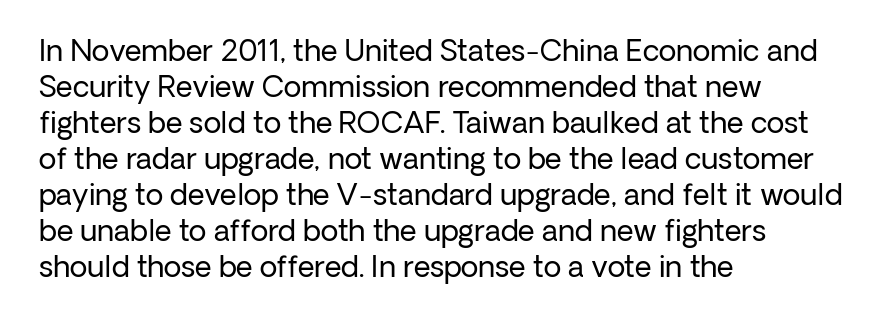
The rendering uses natural spacing where letterforms have individual widths. Any mark beneath the type? The region is blank. Which margin do the lines hug? The left one — the right edge is uneven. You can tell it's not italic because the verticals are truly vertical. These lines are composed in type without serifs.
